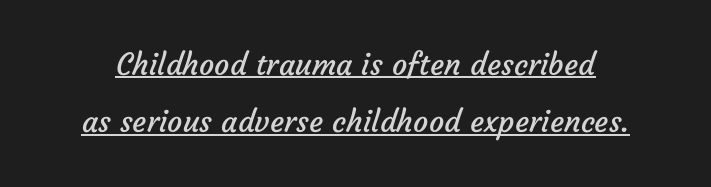
You can see a thin bar hugging the bottom of the glyphs. Proportional: the letters do not fall into vertical columns. Unlike a traditional serif, this face leaves its strokes unadorned. How would I describe the line gaps? Wide and relaxed. Look at the tracking — it's just the regular setting, nothing added. Vertical stems look standard width or narrower in stroke.
